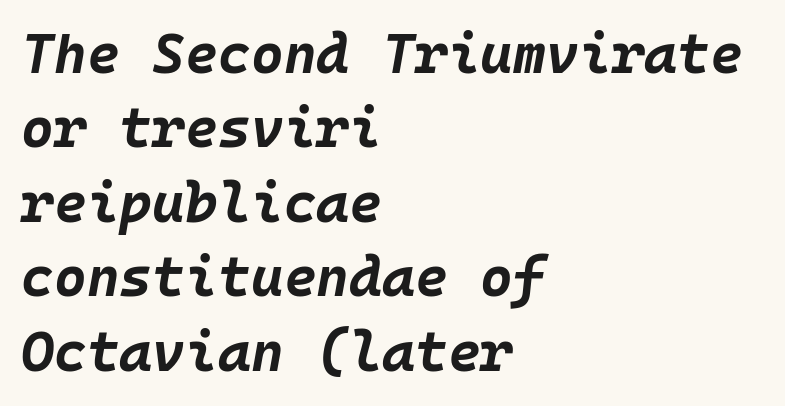
The image shows 56 px bold type, italic (leaning right), monospaced; set left-aligned, normal line spacing (1.33x), normal letter spacing, not underlined; low stroke contrast and a large x-height.
